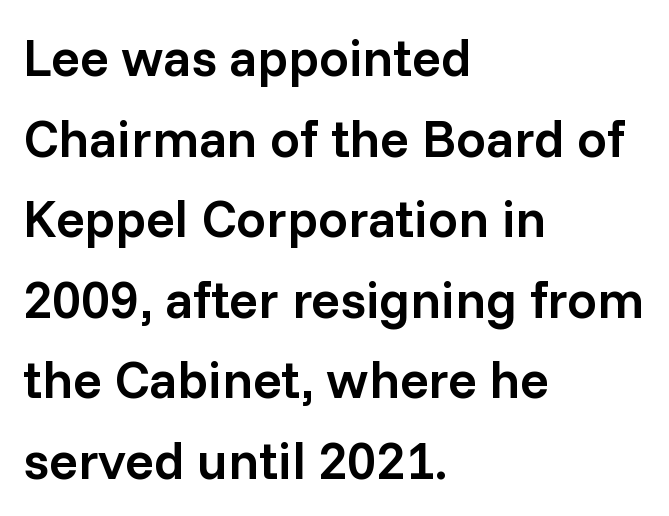
Horizontally, the lines are justified to the leading edge only. Weight check: semibold — heavier than regular, not quite bold. Anything drawn beneath the words? Only blank space. This rendering employs a face without finishing strokes, i.e., a sans-serif.
